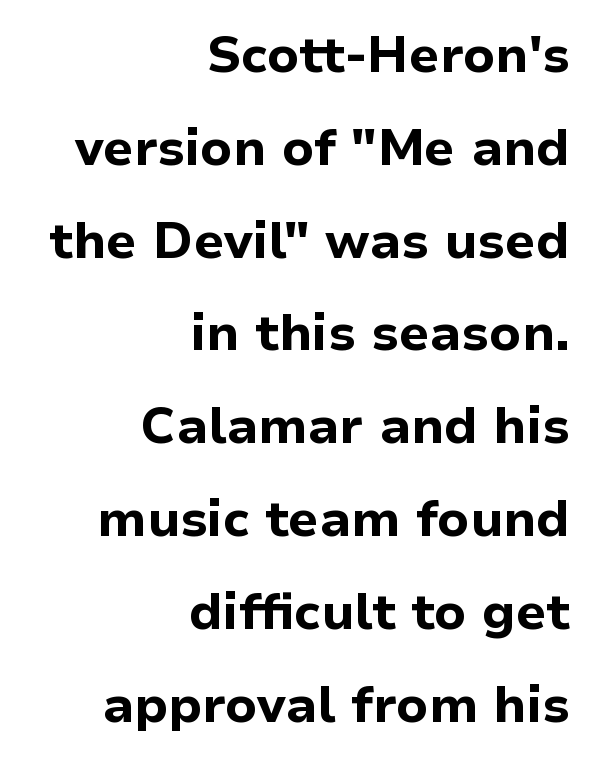
Caption: standard tracking, unaltered. Check the space under the baseline: it is left empty. Weight: bold. Nothing sits at the stroke ends, so this counts as sans-serif. Layout note: lines flush right.
